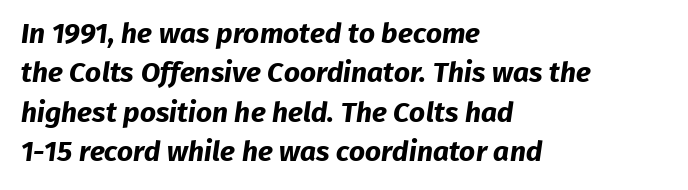
The image shows 28 px bold sans-serif type; set left-aligned, normal line spacing (1.41x), normal letter spacing, not underlined; low stroke contrast and a medium x-height.
